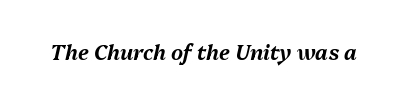
The image shows 21 px text type, italic (leaning right); set normal letter spacing, not underlined.
